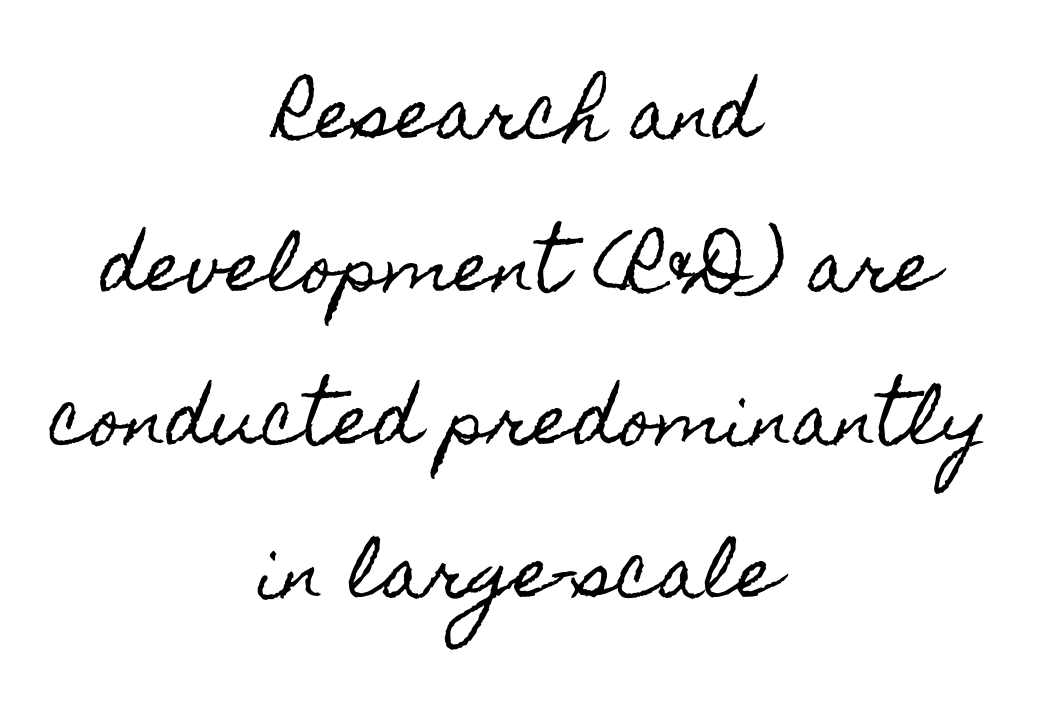
Q: Is the text italic (slanted)? A: Yes.
Q: Is the text underlined? A: No.
Q: How is the paragraph aligned? A: Centered.
Q: Is the spacing between letters normal or unusually wide? A: Normal.
Q: Is the spacing between lines tight, normal or loose? A: Loose.
Q: Width (condensed, normal, or wide)? A: Condensed.
Q: x-height? A: Small.
Q: Monospaced? A: No.
